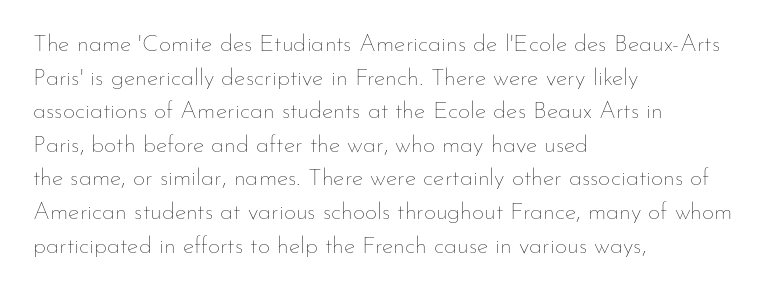
Q: Is the text bold? A: No.
Q: Is the text italic (slanted)? A: No, it is upright.
Q: Is the text underlined? A: No.
Q: How is the paragraph aligned? A: Left-aligned.
Q: Is the spacing between letters normal or unusually wide? A: Normal.
Q: Is the spacing between lines tight, normal or loose? A: Normal.
